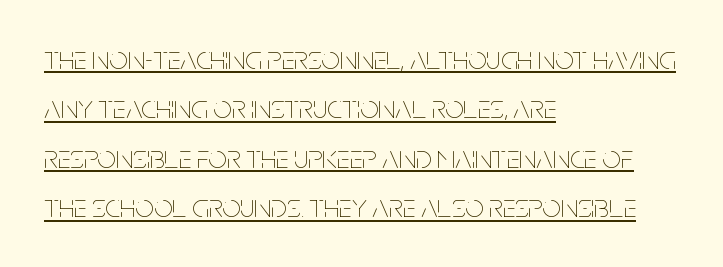
Character widths vary here, with narrow letters taking less room than wide ones. Normally led — the rows are evenly, conventionally spaced. These lines were composed using upright roman letters. Inter-character spacing is left at the font's built-in metrics.
